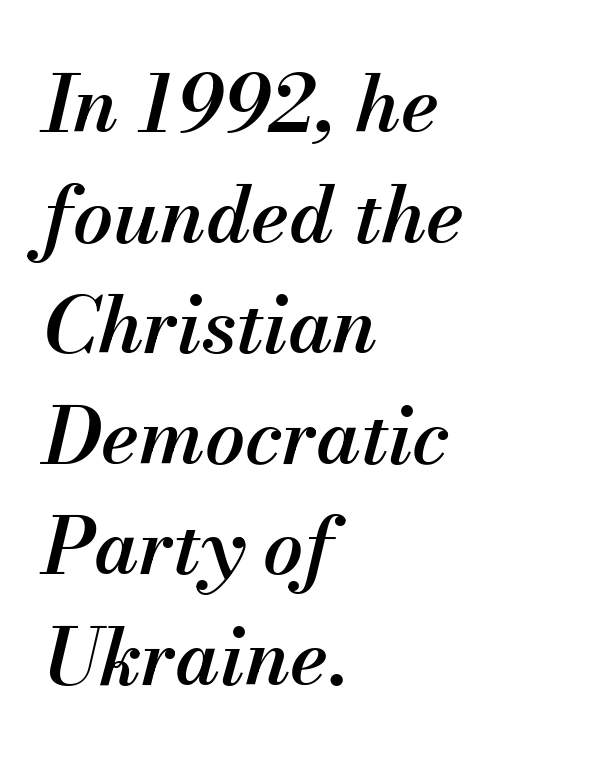
Q: Is the text bold? A: Semi-bold.
Q: Is the text italic (slanted)? A: Yes, it leans right by about 13 degrees.
Q: Is the text underlined? A: No.
Q: How is the paragraph aligned? A: Left-aligned.
Q: Is the spacing between letters normal or unusually wide? A: Normal.
Q: Is the spacing between lines tight, normal or loose? A: Normal.
Q: Width (condensed, normal, or wide)? A: Normal.
Q: Stroke contrast? A: Medium.
Q: x-height? A: Small.
Q: Monospaced? A: No.
